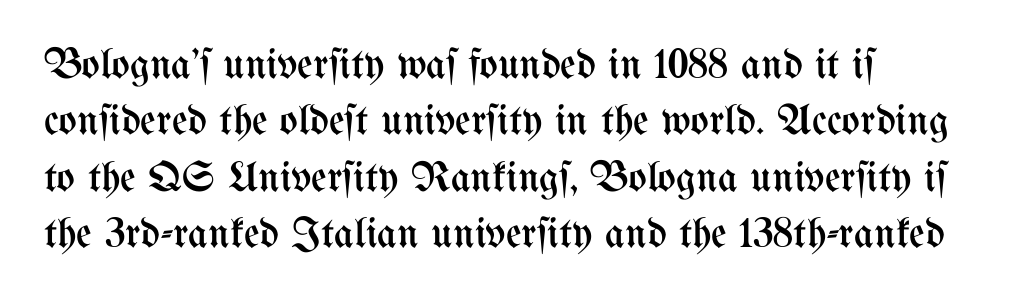
Q: Is the text bold? A: No.
Q: Is the text italic (slanted)? A: No, it is upright.
Q: Is the text underlined? A: No.
Q: How is the paragraph aligned? A: Left-aligned.
Q: Is the spacing between letters normal or unusually wide? A: Normal.
Q: Is the spacing between lines tight, normal or loose? A: Normal.
Q: Width (condensed, normal, or wide)? A: Condensed.
Q: Stroke contrast? A: Medium.
Q: x-height? A: Medium.
Q: Monospaced? A: No.
